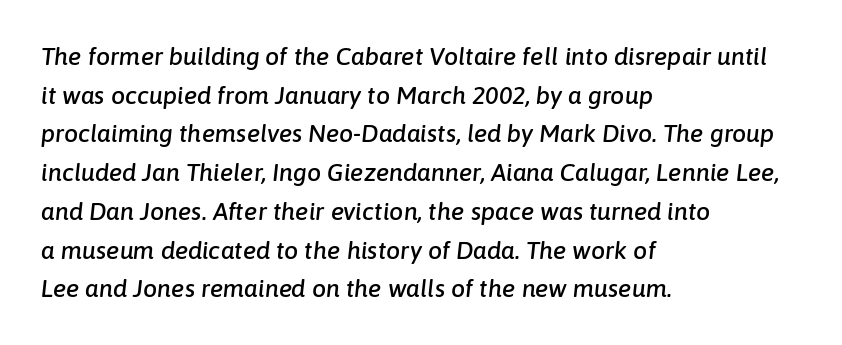
{"italic": "yes", "lean": "right", "slant_degrees": 6, "underline": "no", "align": "left", "line_spacing": "normal", "line_spacing_ratio": 1.55, "letter_spacing": "normal", "letter_spacing_em": 0.0, "glyph_px": 25}
